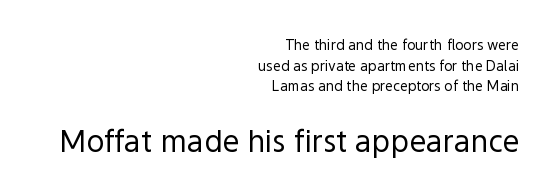
The image shows 30 px regular-weight sans-serif type, upright; set right-aligned, normal line spacing (1.47x), normal letter spacing, not underlined; the second (bottom) block is 2.14x larger; a medium x-height.
